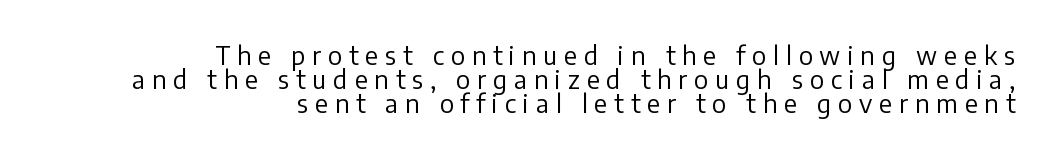
Which margin do the lines hug? The right one — the left edge is uneven. The tracking reads as deliberately expanded to a designer's eye. This is roman type, the default non-slanted kind. Rows of type sit shoulder to shoulder in the vertical direction.
